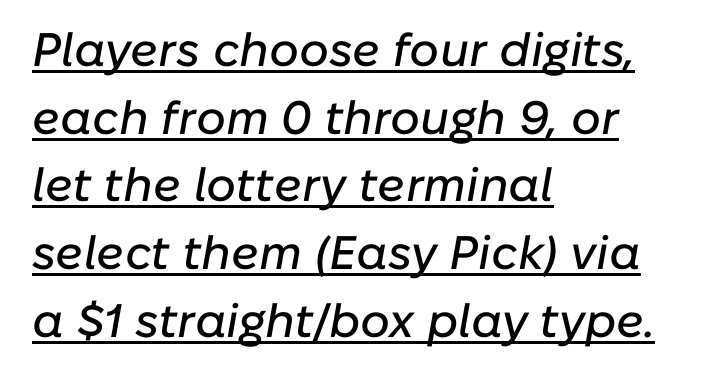
Q: Is the text italic (slanted)? A: Yes, it leans right by about 10 degrees.
Q: Is the text underlined? A: Yes.
Q: How is the paragraph aligned? A: Left-aligned.
Q: Is the spacing between letters normal or unusually wide? A: Normal.
Q: Is the spacing between lines tight, normal or loose? A: Normal.
Q: Width (condensed, normal, or wide)? A: Normal.
Q: Stroke contrast? A: Low.
Q: x-height? A: Medium.
Q: Monospaced? A: No.
